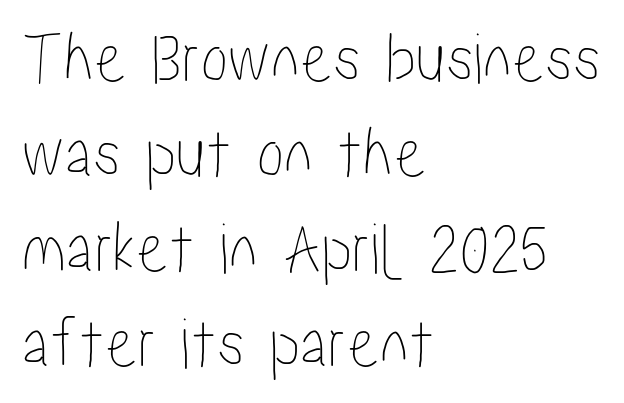
{"italic": "no", "width": "condensed", "stroke_contrast": "low", "x_height": "medium", "monospaced": "no", "underline": "no", "align": "left", "line_spacing": "normal", "line_spacing_ratio": 1.3, "letter_spacing": "normal", "letter_spacing_em": 0.0, "glyph_px": 73}
